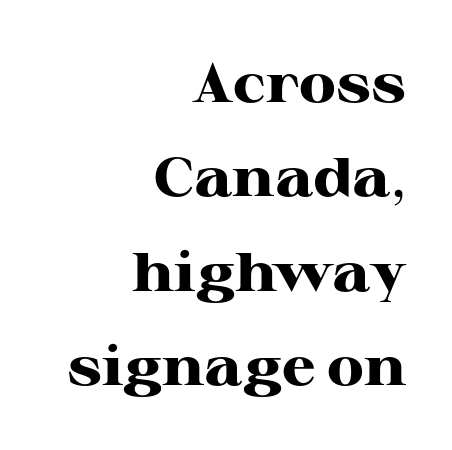
Q: Is the text bold? A: Yes.
Q: Is the text italic (slanted)? A: No, it is upright.
Q: Is the typeface a serif or a sans-serif typeface? A: Serif.
Q: Is the text underlined? A: No.
Q: How is the paragraph aligned? A: Right-aligned.
Q: Is the spacing between letters normal or unusually wide? A: Normal.
Q: Width (condensed, normal, or wide)? A: Wide.
Q: Stroke contrast? A: High.
Q: x-height? A: Medium.
Q: Monospaced? A: No.
